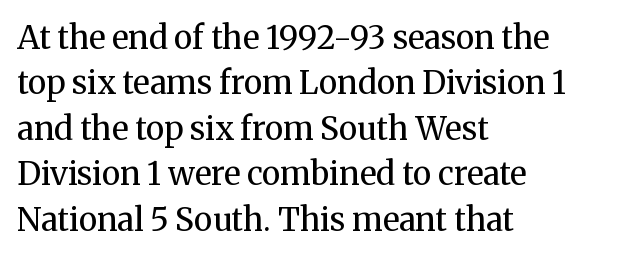
Q: Is the text bold? A: No.
Q: Is the text italic (slanted)? A: No, it is upright.
Q: Is the typeface a serif or a sans-serif typeface? A: Serif.
Q: Is the text underlined? A: No.
Q: How is the paragraph aligned? A: Left-aligned.
Q: Is the spacing between letters normal or unusually wide? A: Normal.
Q: Is the spacing between lines tight, normal or loose? A: Normal.
Q: Width (condensed, normal, or wide)? A: Normal.
Q: Stroke contrast? A: Medium.
Q: x-height? A: Medium.
Q: Monospaced? A: No.
